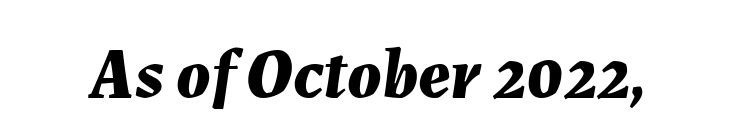
The image shows 71 px bold type, italic (leaning right); set normal letter spacing, not underlined; medium stroke contrast and a medium x-height.
